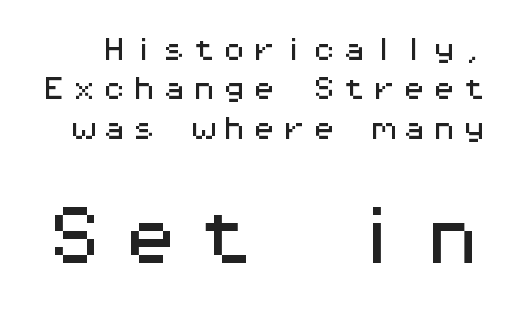
{"serif": "no", "italic": "no", "width": "wide", "stroke_contrast": "medium", "x_height": "medium", "monospaced": "yes", "underline": "no", "line_spacing": "normal", "line_spacing_ratio": 1.58, "letter_spacing": "wide", "letter_spacing_em": 0.2, "larger_block": "second", "size_ratio": 2.52, "glyph_px": 63}
